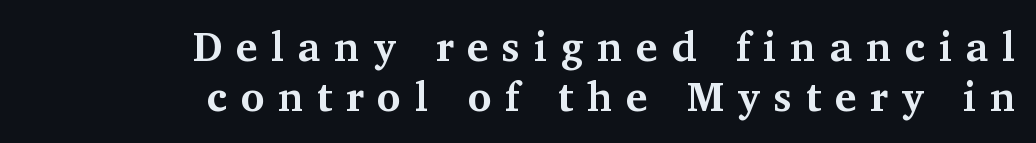
Q: Is the text bold? A: Yes.
Q: Is the text italic (slanted)? A: No, it is upright.
Q: Is the typeface a serif or a sans-serif typeface? A: Serif.
Q: Is the text underlined? A: No.
Q: How is the paragraph aligned? A: Right-aligned.
Q: Is the spacing between letters normal or unusually wide? A: Unusually wide.
Q: Width (condensed, normal, or wide)? A: Normal.
Q: Stroke contrast? A: Medium.
Q: x-height? A: Medium.
Q: Monospaced? A: No.
